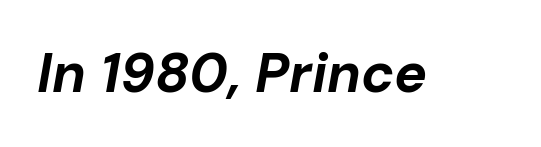
The image shows 55 px bold type, italic (leaning right); set normal letter spacing, not underlined; low stroke contrast and a medium x-height.
